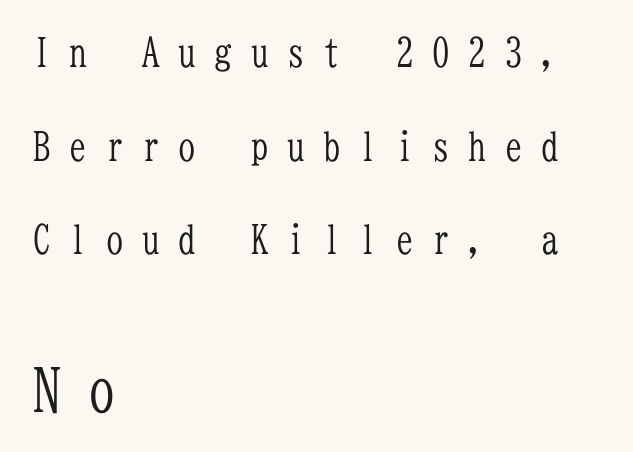
The image shows 59 px light, condensed serif type, upright, monospaced; set left-aligned, loose line spacing (2.4x), unusually wide letter spacing (+0.43 em), not underlined; the second (bottom) block is 1.51x larger; low stroke contrast and a medium x-height.
